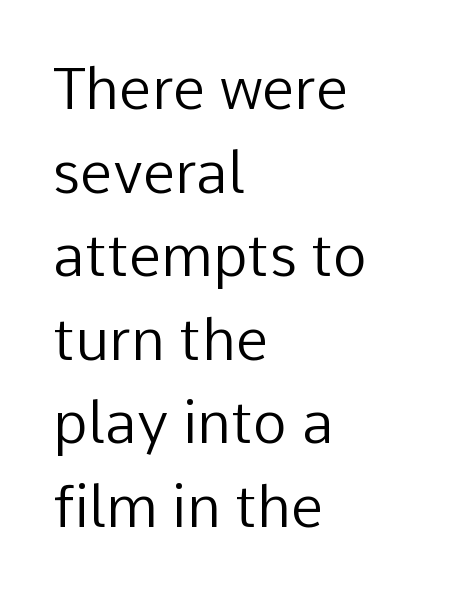
Evenly set lines give the paragraph a standard silhouette. A clean baseline with only descenders dipping below it. Character widths vary here, with narrow letters taking less room than wide ones. The font is comparable to plain body text, perhaps lighter. The rendering anchors every line to the left-hand side.
